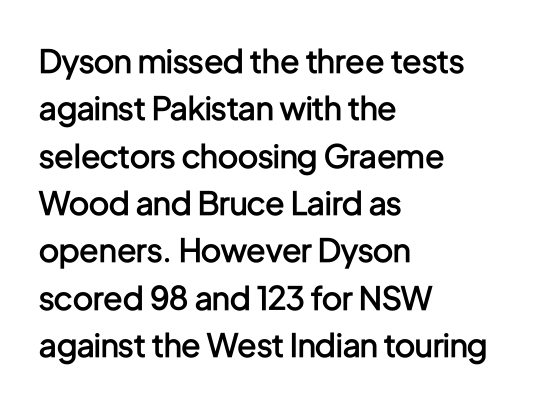
The image shows 32 px semibold, condensed sans-serif type, upright; set left-aligned, normal line spacing (1.48x), normal letter spacing, not underlined; low stroke contrast and a medium x-height.
